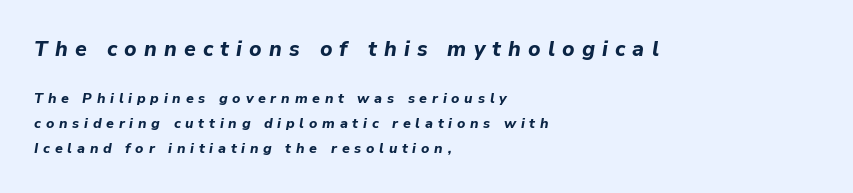
{"italic": "yes", "lean": "right", "slant_degrees": 9, "bold": "yes", "underline": "no", "align": "left", "line_spacing_ratio": 1.78, "letter_spacing": "wide", "letter_spacing_em": 0.34, "larger_block": "first", "size_ratio": 1.5, "glyph_px": 21}
